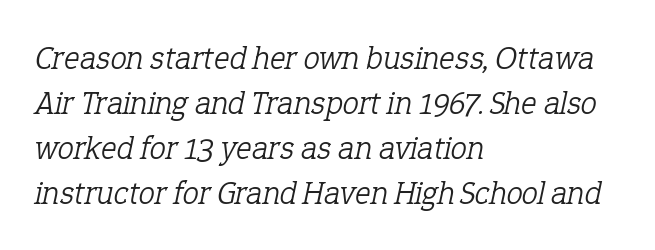
Q: Is the text bold? A: No.
Q: Is the text italic (slanted)? A: Yes, it leans right by about 12 degrees.
Q: Is the typeface a serif or a sans-serif typeface? A: Serif.
Q: Is the text underlined? A: No.
Q: How is the paragraph aligned? A: Left-aligned.
Q: Is the spacing between letters normal or unusually wide? A: Normal.
Q: Is the spacing between lines tight, normal or loose? A: Normal.
Q: Width (condensed, normal, or wide)? A: Normal.
Q: Stroke contrast? A: Low.
Q: x-height? A: Medium.
Q: Monospaced? A: No.
